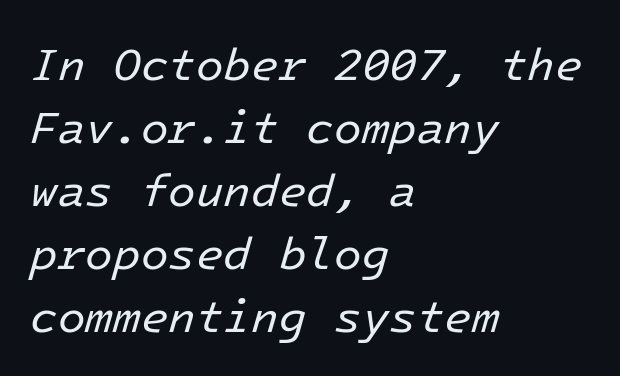
Does the leading feel generous? No, just average. Is the stroke heavy? The answer is a plain regular-or-lighter. In terms of letterspacing, this is plain default setting. Teacher's note: observe the even left margin — that is flush-left alignment. Descenders hang freely into open space. Is the type slanted? Yes — the strokes lean at a clear angle.
